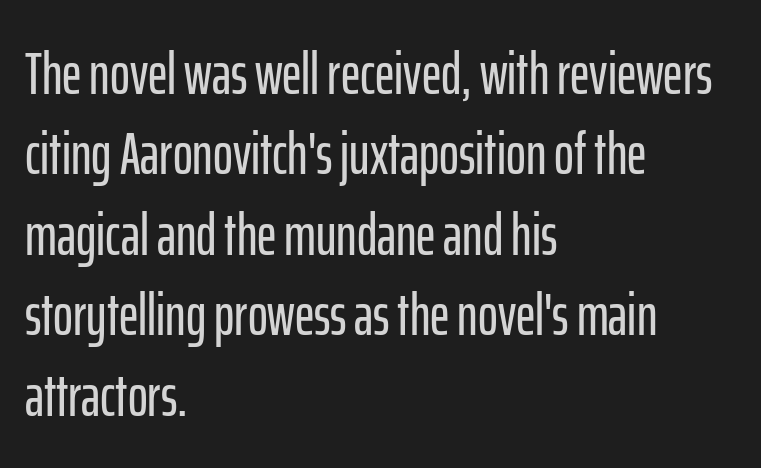
The image shows 60 px condensed sans-serif type, upright; set left-aligned, normal line spacing (1.34x), normal letter spacing, not underlined; low stroke contrast and a medium x-height.
